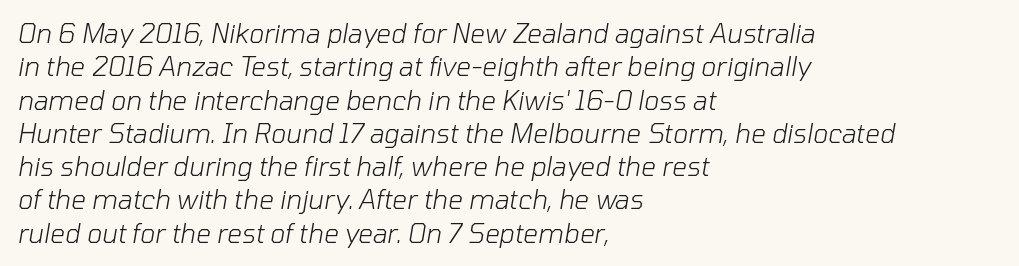
Decoration check: the copy has no underline. Regular leading. Leftover space on each line is placed entirely after the last word. Standard letterfit; no display-style spreading of the glyphs. The axis of the letterforms is tilted away from vertical.
